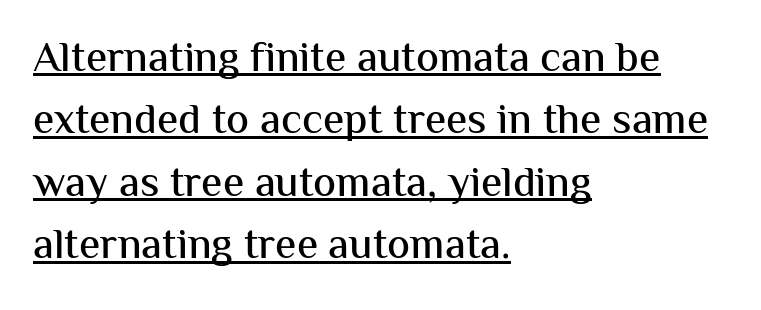
The image shows 43 px sans-serif type, upright; set left-aligned, normal line spacing (1.45x), normal letter spacing, underlined; medium stroke contrast and a medium x-height.
